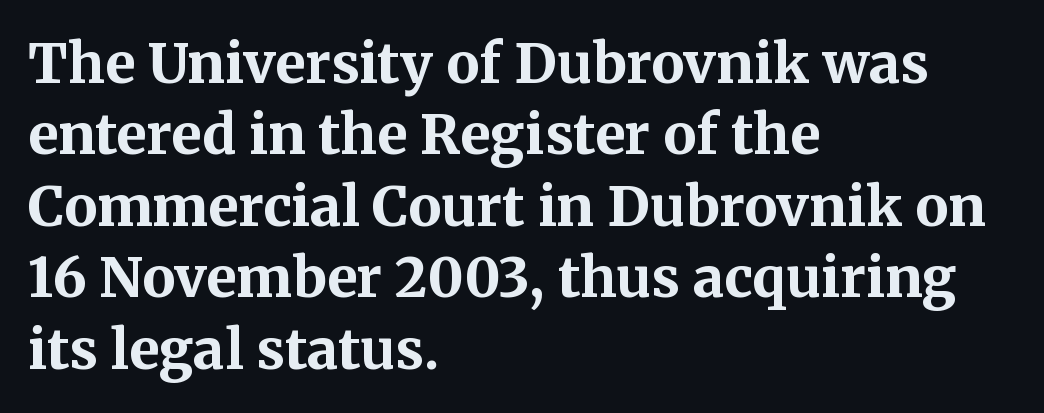
The line-height multiplier appears to be the usual default. Does extra space separate the letters? No, they use regular spacing. Does the weight exceed regular? Yes, all the way to bold. Line starts are locked; line ends wander.
